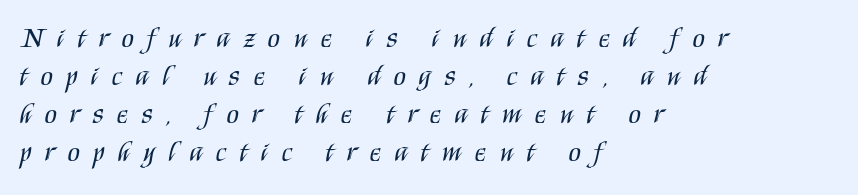
Q: Is the text bold? A: No.
Q: Is the text italic (slanted)? A: Yes.
Q: Is the typeface a serif or a sans-serif typeface? A: Sans-serif.
Q: Is the text underlined? A: No.
Q: How is the paragraph aligned? A: Left-aligned.
Q: Is the spacing between letters normal or unusually wide? A: Unusually wide.
Q: Is the spacing between lines tight, normal or loose? A: Normal.
Q: Width (condensed, normal, or wide)? A: Condensed.
Q: Stroke contrast? A: Medium.
Q: x-height? A: Large.
Q: Monospaced? A: No.
